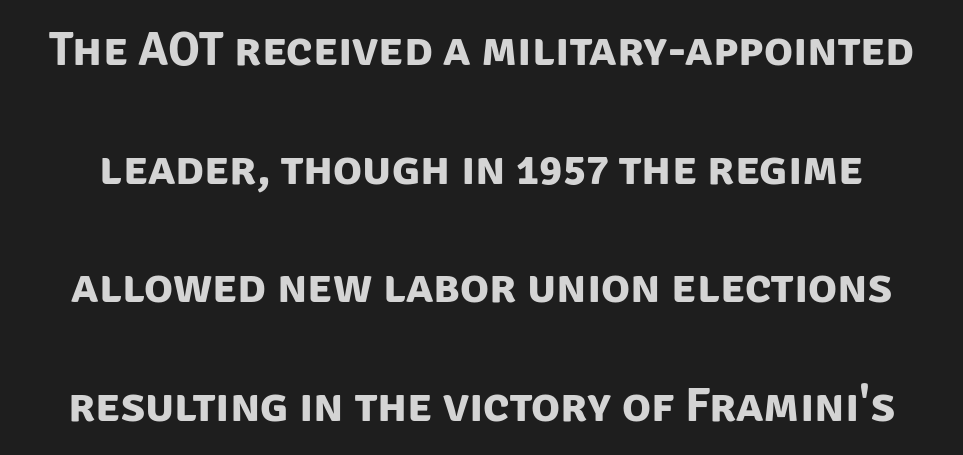
{"serif": "no", "bold": "yes", "weight": "bold", "width": "normal", "stroke_contrast": "low", "x_height": "large", "monospaced": "no", "underline": "no", "line_spacing": "loose", "line_spacing_ratio": 2.47, "letter_spacing": "normal", "letter_spacing_em": 0.0, "glyph_px": 48}
